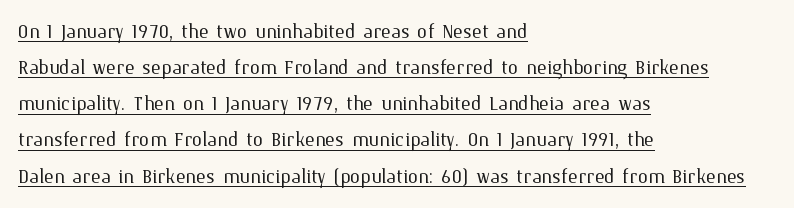
Q: Is the text bold? A: No.
Q: Is the text italic (slanted)? A: No, it is upright.
Q: Is the text underlined? A: Yes.
Q: How is the paragraph aligned? A: Left-aligned.
Q: Is the spacing between letters normal or unusually wide? A: Normal.
Q: Is the spacing between lines tight, normal or loose? A: Normal.
